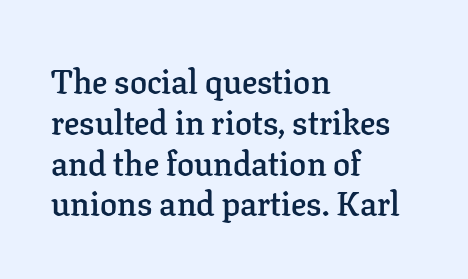
Q: Is the text bold? A: Semi-bold.
Q: Is the text italic (slanted)? A: No, it is upright.
Q: Is the typeface a serif or a sans-serif typeface? A: Serif.
Q: Is the text underlined? A: No.
Q: How is the paragraph aligned? A: Left-aligned.
Q: Is the spacing between letters normal or unusually wide? A: Normal.
Q: Width (condensed, normal, or wide)? A: Normal.
Q: Stroke contrast? A: Low.
Q: x-height? A: Medium.
Q: Monospaced? A: No.
